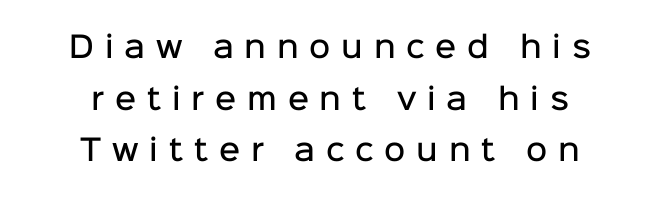
Check under the words: just untouched page. The rendering inserts visible extra space after every character. Varying glyph widths throughout — classic text-font behaviour. Posture: upright roman.
